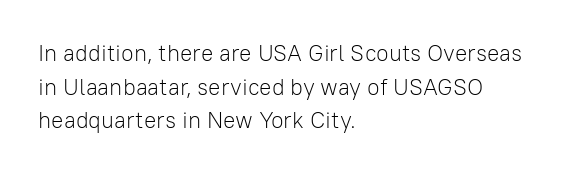
Q: Is the text bold? A: No.
Q: Is the text italic (slanted)? A: No, it is upright.
Q: Is the text underlined? A: No.
Q: How is the paragraph aligned? A: Left-aligned.
Q: Is the spacing between letters normal or unusually wide? A: Normal.
Q: Is the spacing between lines tight, normal or loose? A: Normal.
